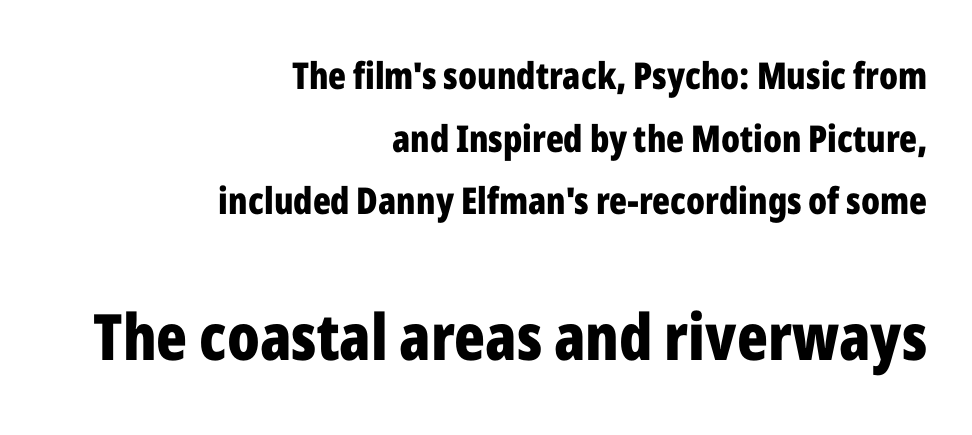
Q: Is the text bold? A: Yes.
Q: Is the text italic (slanted)? A: No, it is upright.
Q: Is the typeface a serif or a sans-serif typeface? A: Sans-serif.
Q: Is the text underlined? A: No.
Q: How is the paragraph aligned? A: Right-aligned.
Q: Is the spacing between letters normal or unusually wide? A: Normal.
Q: Is the spacing between lines tight, normal or loose? A: Normal.
Q: Which block of text is set in a larger size, the first (top) or the second (bottom)? A: The second (bottom) one.
Q: Width (condensed, normal, or wide)? A: Condensed.
Q: Stroke contrast? A: Low.
Q: x-height? A: Medium.
Q: Monospaced? A: No.
